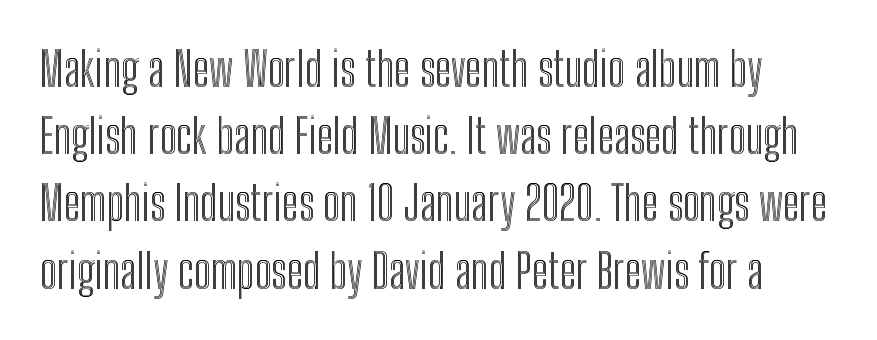
Q: Is the text italic (slanted)? A: No, it is upright.
Q: Is the text underlined? A: No.
Q: Is the spacing between letters normal or unusually wide? A: Normal.
Q: Is the spacing between lines tight, normal or loose? A: Normal.
Q: Width (condensed, normal, or wide)? A: Condensed.
Q: x-height? A: Medium.
Q: Monospaced? A: No.
